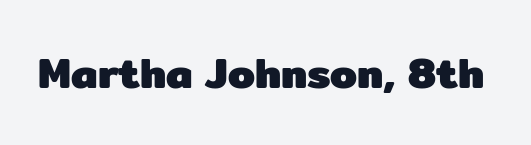
Q: Is the text bold? A: Yes.
Q: Is the text italic (slanted)? A: No, it is upright.
Q: Is the typeface a serif or a sans-serif typeface? A: Sans-serif.
Q: Is the text underlined? A: No.
Q: Is the spacing between letters normal or unusually wide? A: Normal.
Q: Width (condensed, normal, or wide)? A: Normal.
Q: Stroke contrast? A: Low.
Q: x-height? A: Medium.
Q: Monospaced? A: No.
